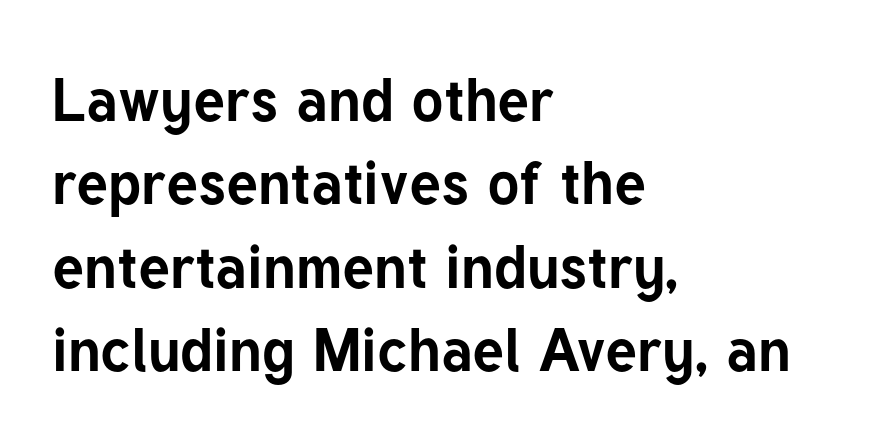
Q: Is the text bold? A: Yes.
Q: Is the text italic (slanted)? A: No, it is upright.
Q: Is the typeface a serif or a sans-serif typeface? A: Sans-serif.
Q: Is the text underlined? A: No.
Q: How is the paragraph aligned? A: Left-aligned.
Q: Is the spacing between letters normal or unusually wide? A: Normal.
Q: Is the spacing between lines tight, normal or loose? A: Normal.
Q: Width (condensed, normal, or wide)? A: Normal.
Q: Stroke contrast? A: Low.
Q: x-height? A: Medium.
Q: Monospaced? A: No.
